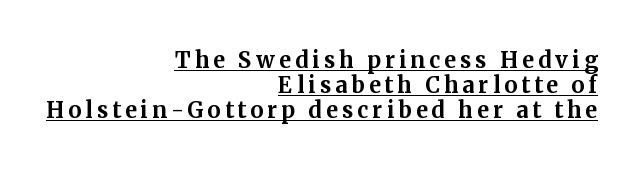
The image shows 22 px bold type, upright; set right-aligned, tight line spacing (1.14x), underlined.
